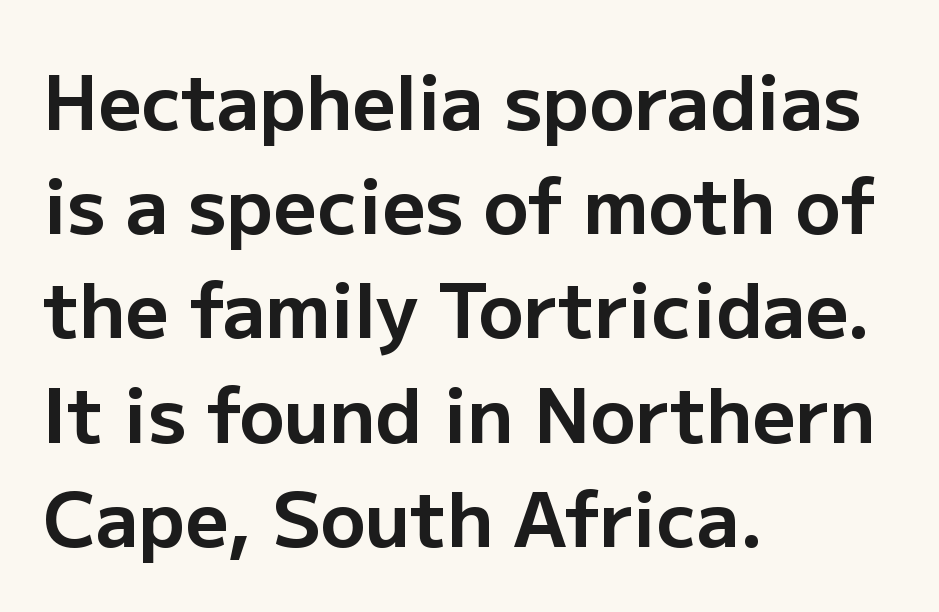
Q: Is the text bold? A: Yes.
Q: Is the text italic (slanted)? A: No, it is upright.
Q: Is the typeface a serif or a sans-serif typeface? A: Sans-serif.
Q: Is the text underlined? A: No.
Q: How is the paragraph aligned? A: Left-aligned.
Q: Is the spacing between letters normal or unusually wide? A: Normal.
Q: Is the spacing between lines tight, normal or loose? A: Normal.
Q: Width (condensed, normal, or wide)? A: Normal.
Q: Stroke contrast? A: Low.
Q: x-height? A: Medium.
Q: Monospaced? A: No.
